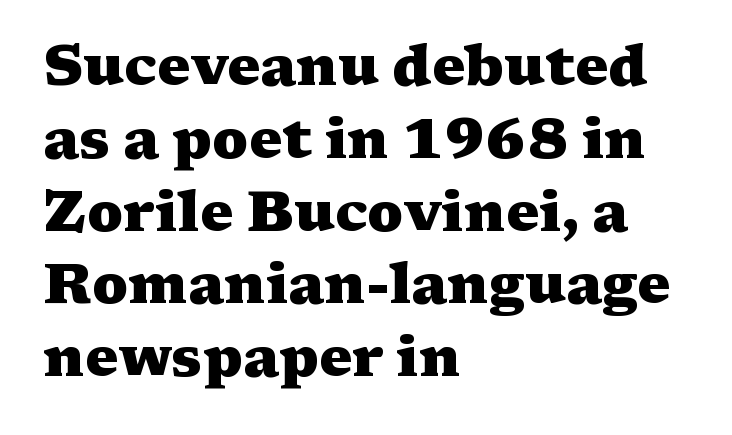
Q: Is the text bold? A: Yes.
Q: Is the text italic (slanted)? A: No, it is upright.
Q: Is the typeface a serif or a sans-serif typeface? A: Serif.
Q: Is the text underlined? A: No.
Q: How is the paragraph aligned? A: Left-aligned.
Q: Is the spacing between letters normal or unusually wide? A: Normal.
Q: Is the spacing between lines tight, normal or loose? A: Normal.
Q: Width (condensed, normal, or wide)? A: Wide.
Q: Stroke contrast? A: Medium.
Q: x-height? A: Medium.
Q: Monospaced? A: No.
